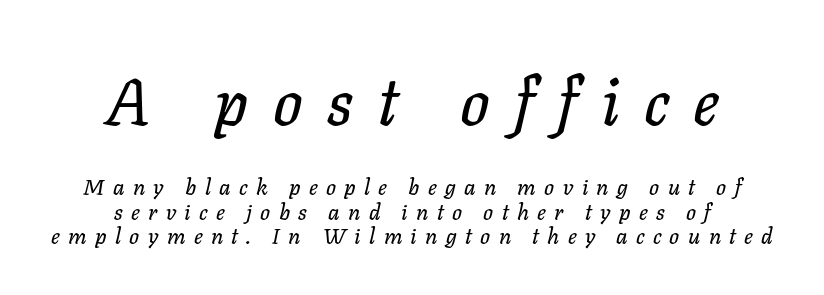
{"italic": "yes", "lean": "right", "slant_degrees": 11, "width": "normal", "stroke_contrast": "low", "x_height": "medium", "monospaced": "no", "underline": "no", "align": "center", "line_spacing": "tight", "line_spacing_ratio": 1.1, "letter_spacing": "wide", "letter_spacing_em": 0.38, "larger_block": "first", "size_ratio": 2.95, "glyph_px": 65}
